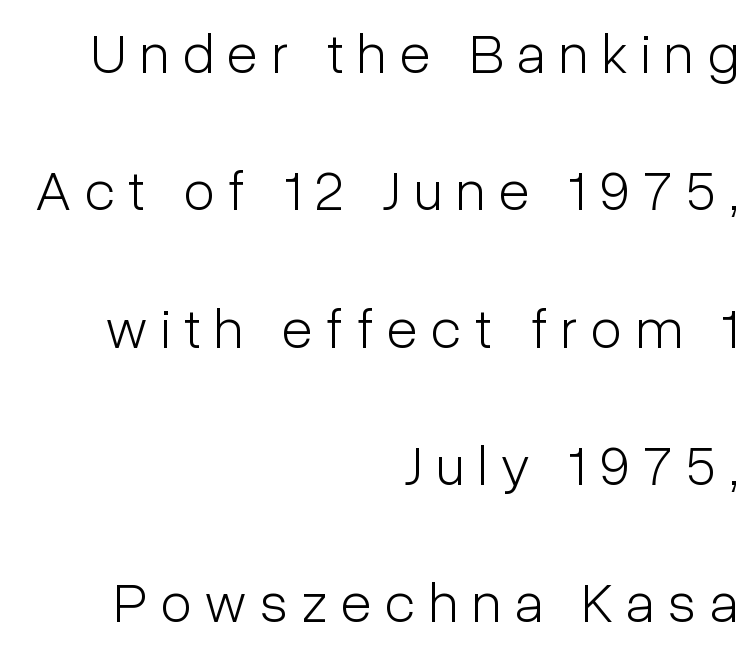
Q: Is the text bold? A: No.
Q: Is the text italic (slanted)? A: No, it is upright.
Q: Is the typeface a serif or a sans-serif typeface? A: Sans-serif.
Q: Is the text underlined? A: No.
Q: How is the paragraph aligned? A: Right-aligned.
Q: Is the spacing between letters normal or unusually wide? A: Unusually wide.
Q: Is the spacing between lines tight, normal or loose? A: Loose.
Q: Width (condensed, normal, or wide)? A: Condensed.
Q: Stroke contrast? A: Low.
Q: x-height? A: Medium.
Q: Monospaced? A: No.
